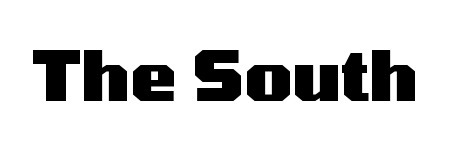
Nope, not italic — everything's standing straight. The designer went with a sans here, leaving each stem footless. The rendering uses a bold face; every stroke is thick and dark. Tracking here is standard; glyphs follow each other at the usual distance. Quick note: underline off. Is this a fixed-width face? No — the glyphs have proportional, varying widths.
